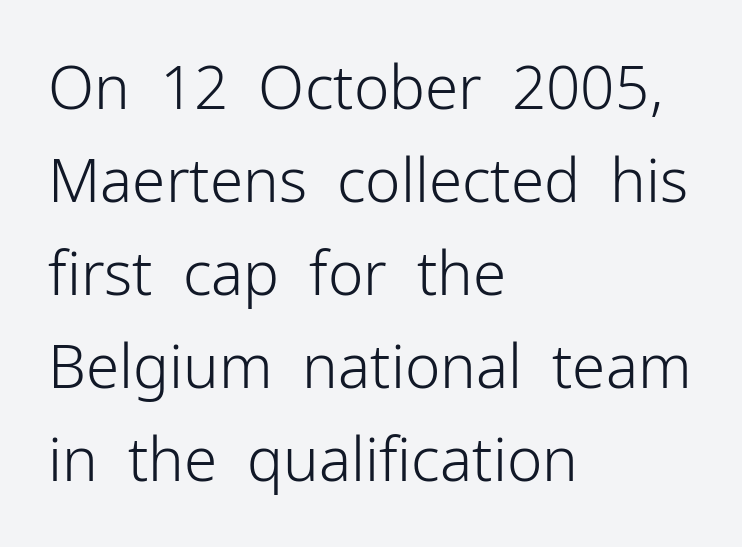
The image shows 60 px light sans-serif type, upright; set left-aligned, normal line spacing (1.55x), normal letter spacing, not underlined; low stroke contrast and a medium x-height.
